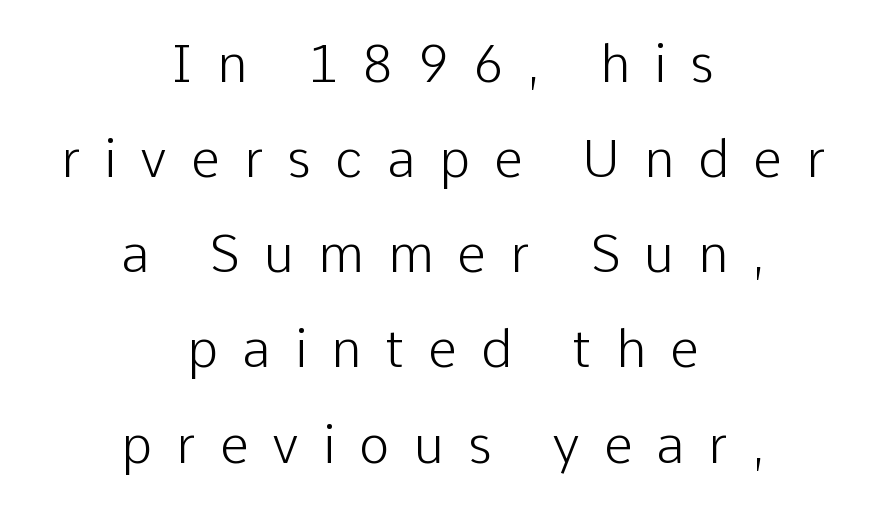
The image shows 52 px light sans-serif type, upright; set centered, line spacing 1.83x, unusually wide letter spacing (+0.46 em), not underlined; low stroke contrast and a medium x-height.
